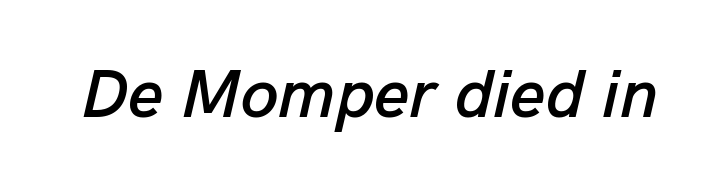
{"italic": "yes", "lean": "right", "slant_degrees": 13, "width": "normal", "stroke_contrast": "low", "x_height": "medium", "monospaced": "no", "underline": "no", "letter_spacing": "normal", "letter_spacing_em": 0.0, "glyph_px": 68}
